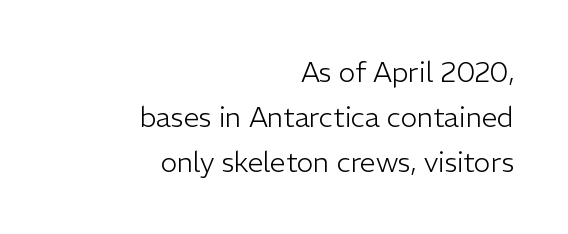
The image shows 28 px light sans-serif type, upright; set right-aligned, normal line spacing (1.6x), normal letter spacing, not underlined; low stroke contrast and a medium x-height.
